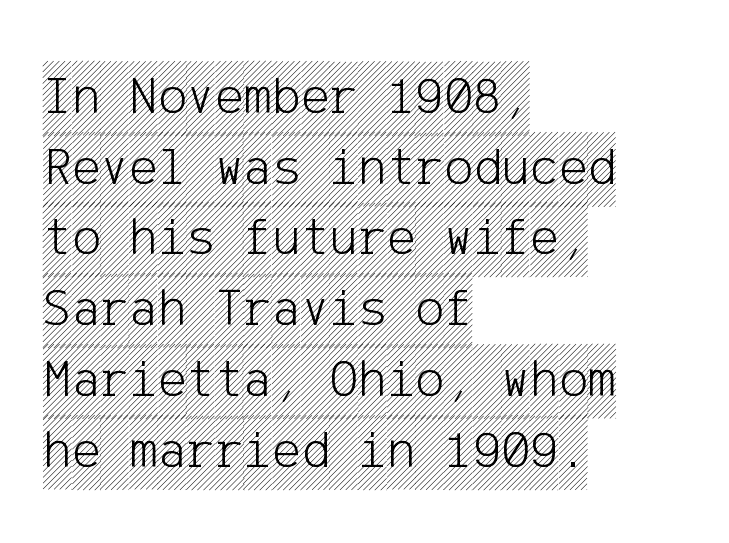
The image shows 54 px condensed type, upright; set left-aligned, normal line spacing (1.31x), normal letter spacing, not underlined; a large x-height.
